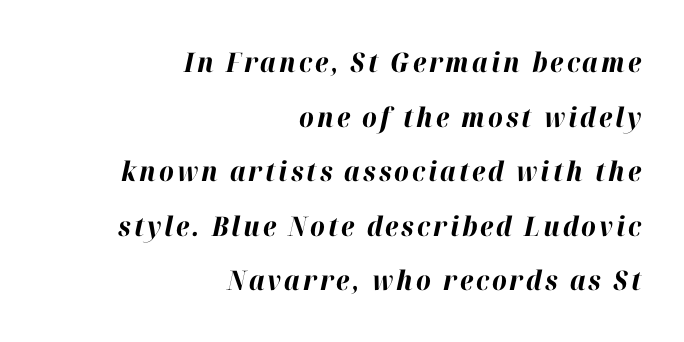
{"italic": "yes", "lean": "right", "slant_degrees": 12, "bold": "yes", "underline": "no", "align": "right", "line_spacing": "loose", "line_spacing_ratio": 2.02, "glyph_px": 27}
